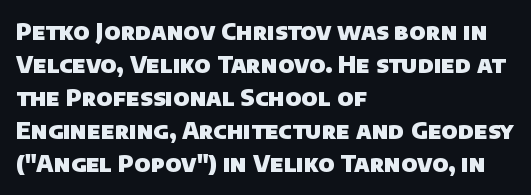
The image shows 23 px bold type; set left-aligned, normal line spacing (1.44x), normal letter spacing, not underlined.
